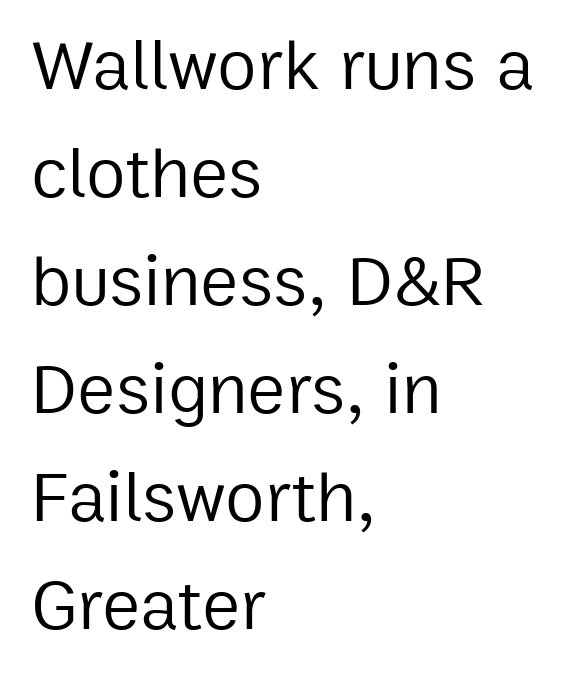
Q: Is the text bold? A: No.
Q: Is the text italic (slanted)? A: No, it is upright.
Q: Is the typeface a serif or a sans-serif typeface? A: Sans-serif.
Q: Is the text underlined? A: No.
Q: How is the paragraph aligned? A: Left-aligned.
Q: Is the spacing between letters normal or unusually wide? A: Normal.
Q: Is the spacing between lines tight, normal or loose? A: Normal.
Q: Width (condensed, normal, or wide)? A: Normal.
Q: Stroke contrast? A: Low.
Q: x-height? A: Medium.
Q: Monospaced? A: No.
